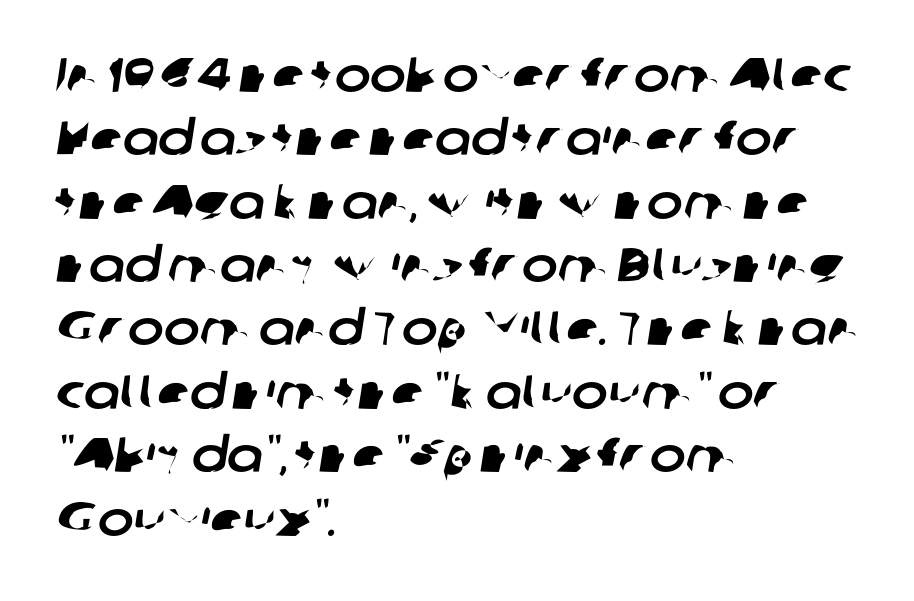
Visually the block forms a straight wall on the left and a jagged coastline on the right. You could not count columns in this text — the font is proportionally spaced. Vertical spacing — default. The passage shown is not underscored anywhere. Examine the stroke ends and you'll find no serifs.
